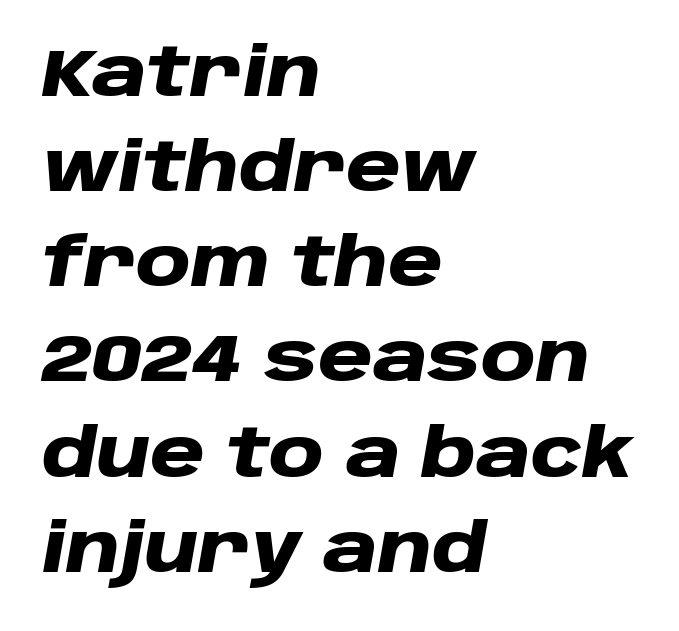
{"italic": "yes", "lean": "right", "slant_degrees": 10, "bold": "yes", "weight": "heavy", "width": "wide", "stroke_contrast": "low", "x_height": "large", "monospaced": "no", "underline": "no", "align": "left", "line_spacing": "normal", "line_spacing_ratio": 1.42, "letter_spacing": "normal", "letter_spacing_em": 0.0, "glyph_px": 67}
